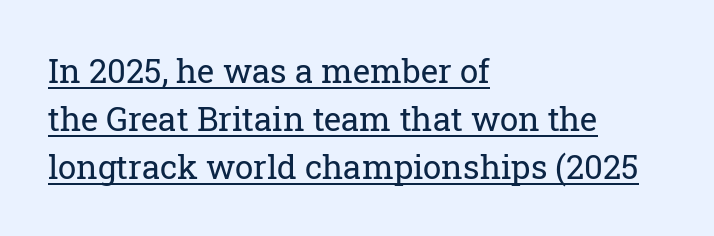
Q: Is the text bold? A: No.
Q: Is the text italic (slanted)? A: No, it is upright.
Q: Is the typeface a serif or a sans-serif typeface? A: Serif.
Q: Is the text underlined? A: Yes.
Q: How is the paragraph aligned? A: Left-aligned.
Q: Is the spacing between letters normal or unusually wide? A: Normal.
Q: Is the spacing between lines tight, normal or loose? A: Normal.
Q: Width (condensed, normal, or wide)? A: Normal.
Q: Stroke contrast? A: Low.
Q: x-height? A: Medium.
Q: Monospaced? A: No.
